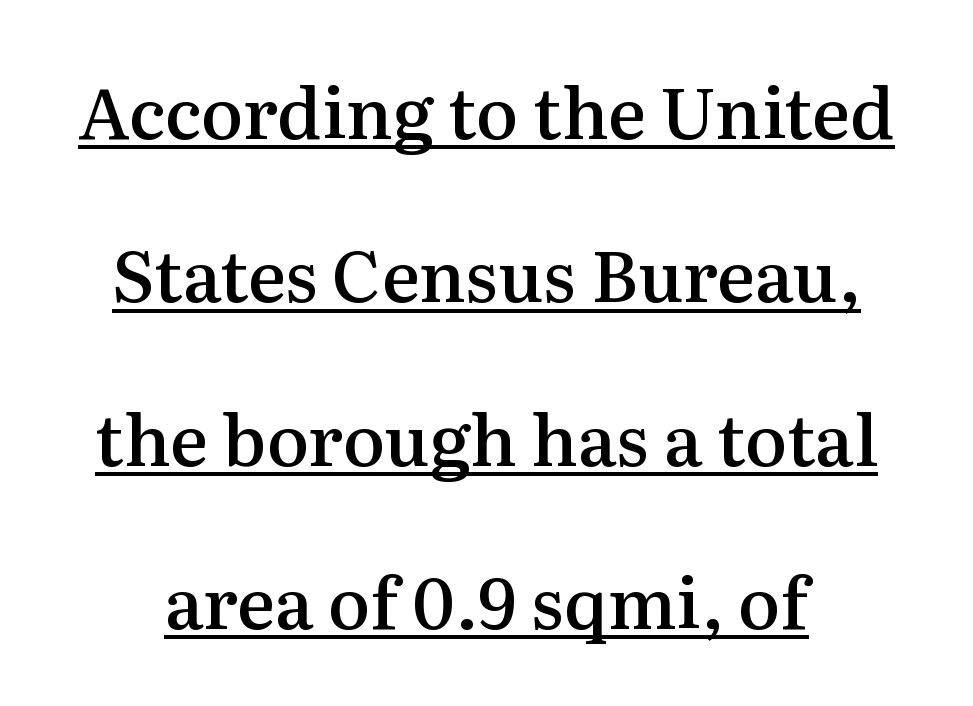
Q: Is the text bold? A: Semi-bold.
Q: Is the text italic (slanted)? A: No, it is upright.
Q: Is the typeface a serif or a sans-serif typeface? A: Serif.
Q: Is the text underlined? A: Yes.
Q: Is the spacing between letters normal or unusually wide? A: Normal.
Q: Is the spacing between lines tight, normal or loose? A: Loose.
Q: Width (condensed, normal, or wide)? A: Normal.
Q: Stroke contrast? A: Medium.
Q: x-height? A: Medium.
Q: Monospaced? A: No.
